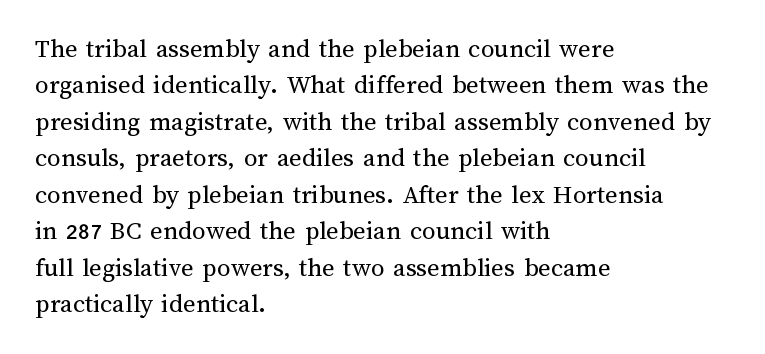
Q: Is the text bold? A: No.
Q: Is the text italic (slanted)? A: No, it is upright.
Q: Is the text underlined? A: No.
Q: How is the paragraph aligned? A: Left-aligned.
Q: Is the spacing between letters normal or unusually wide? A: Normal.
Q: Is the spacing between lines tight, normal or loose? A: Normal.
